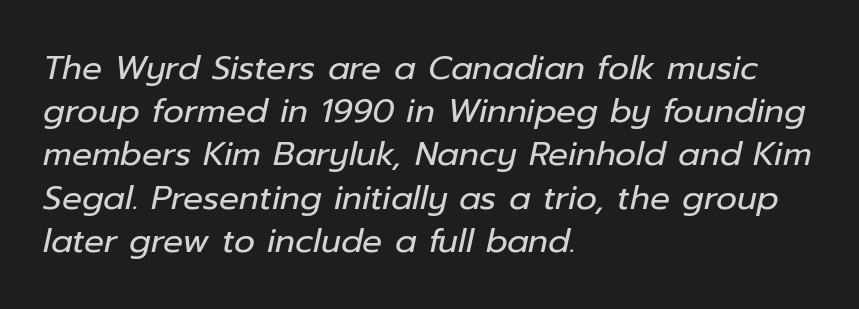
{"italic": "yes", "lean": "right", "slant_degrees": 12, "bold": "no", "weight": "regular", "width": "normal", "stroke_contrast": "low", "x_height": "medium", "monospaced": "no", "underline": "no", "align": "left", "line_spacing": "normal", "line_spacing_ratio": 1.31, "letter_spacing": "normal", "letter_spacing_em": 0.0, "glyph_px": 33}
